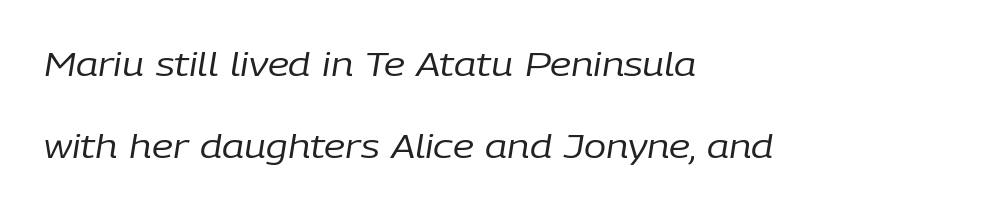
{"italic": "yes", "lean": "right", "slant_degrees": 9, "bold": "no", "weight": "regular", "width": "normal", "stroke_contrast": "low", "x_height": "medium", "monospaced": "no", "underline": "no", "align": "left", "line_spacing": "loose", "line_spacing_ratio": 2.48, "letter_spacing": "normal", "letter_spacing_em": 0.0, "glyph_px": 33}
